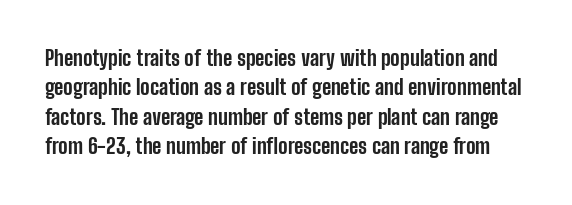
The image shows 21 px bold type, upright; set normal line spacing (1.4x), normal letter spacing, not underlined.
